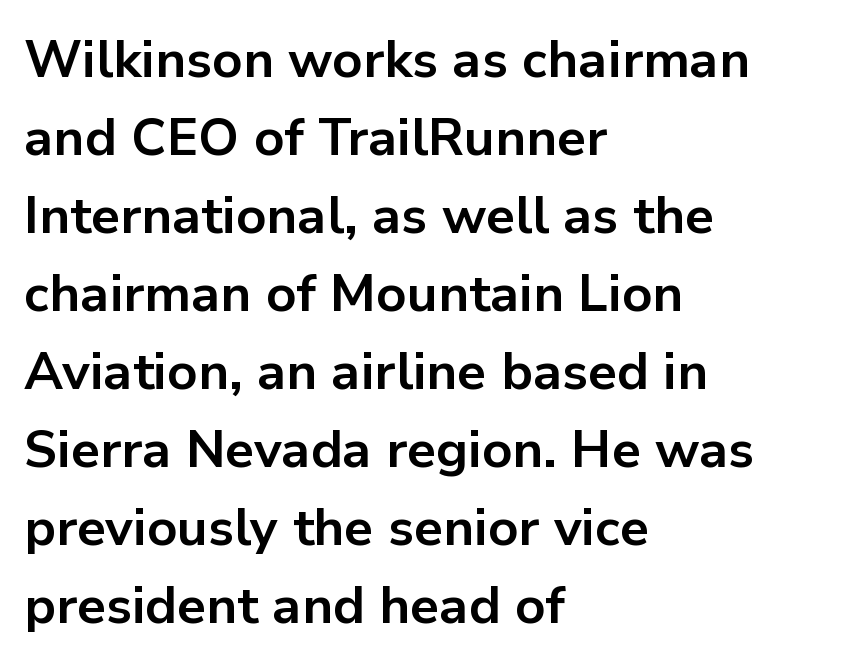
{"serif": "no", "italic": "no", "bold": "yes", "weight": "bold", "width": "normal", "stroke_contrast": "low", "x_height": "medium", "monospaced": "no", "underline": "no", "align": "left", "line_spacing": "normal", "line_spacing_ratio": 1.5, "letter_spacing": "normal", "letter_spacing_em": 0.0, "glyph_px": 52}
